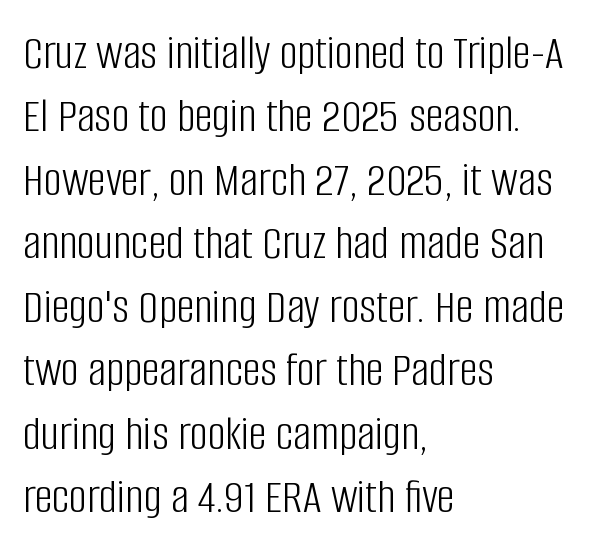
Q: Is the text bold? A: No.
Q: Is the text italic (slanted)? A: No, it is upright.
Q: Is the typeface a serif or a sans-serif typeface? A: Sans-serif.
Q: Is the text underlined? A: No.
Q: How is the paragraph aligned? A: Left-aligned.
Q: Is the spacing between letters normal or unusually wide? A: Normal.
Q: Is the spacing between lines tight, normal or loose? A: Normal.
Q: Width (condensed, normal, or wide)? A: Condensed.
Q: Stroke contrast? A: Low.
Q: x-height? A: Large.
Q: Monospaced? A: No.
